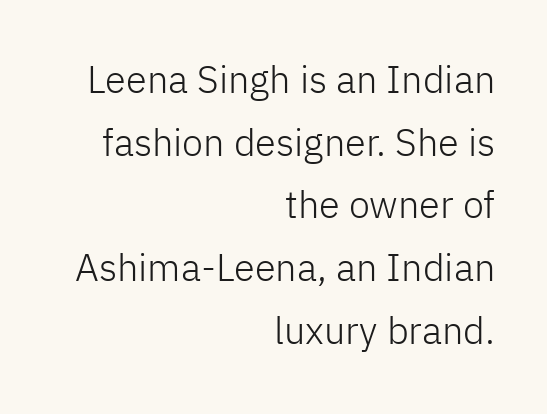
Q: Is the text bold? A: No.
Q: Is the text italic (slanted)? A: No, it is upright.
Q: Is the typeface a serif or a sans-serif typeface? A: Sans-serif.
Q: Is the text underlined? A: No.
Q: How is the paragraph aligned? A: Right-aligned.
Q: Is the spacing between letters normal or unusually wide? A: Normal.
Q: Is the spacing between lines tight, normal or loose? A: Normal.
Q: Width (condensed, normal, or wide)? A: Normal.
Q: Stroke contrast? A: Low.
Q: x-height? A: Medium.
Q: Monospaced? A: No.
